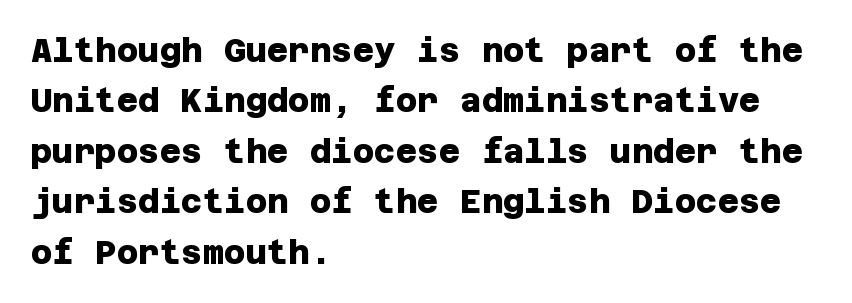
The image shows 33 px heavy sans-serif type; set left-aligned, normal line spacing (1.53x), normal letter spacing, not underlined; low stroke contrast and a large x-height.
